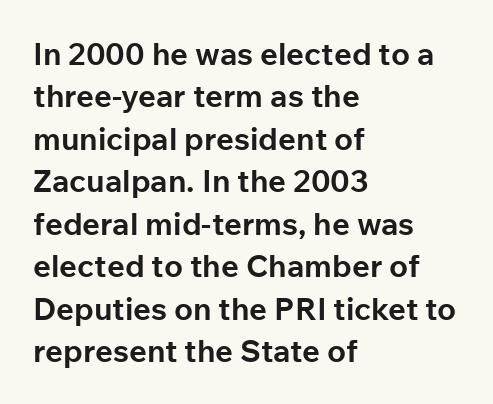
{"serif": "no", "italic": "no", "bold": "yes", "weight": "bold", "width": "normal", "stroke_contrast": "low", "x_height": "medium", "monospaced": "no", "underline": "no", "align": "left", "line_spacing": "normal", "line_spacing_ratio": 1.37, "letter_spacing": "normal", "letter_spacing_em": 0.0, "glyph_px": 31}
